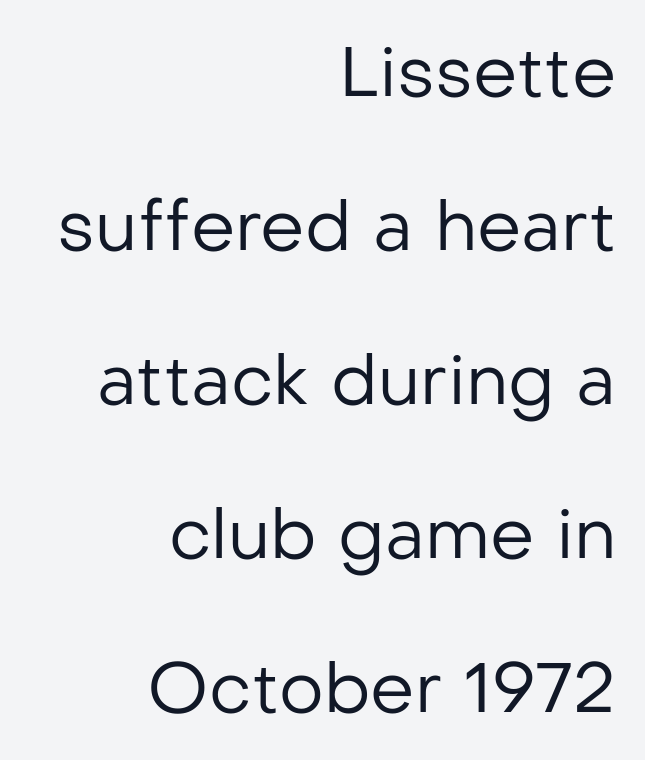
Each letter's strokes conclude bluntly, with no projecting serifs. These lines are rendered in a variable-pitch font. Every character sits straight up, as roman type does. Lines of text with bare space underneath. What's the leading like? Stretched, with rows far apart. The weight tops out at a normal text grade.
